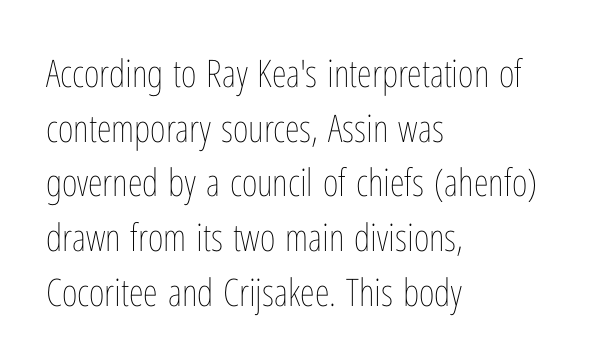
Q: Is the text bold? A: No.
Q: Is the text italic (slanted)? A: No, it is upright.
Q: Is the text underlined? A: No.
Q: How is the paragraph aligned? A: Left-aligned.
Q: Is the spacing between letters normal or unusually wide? A: Normal.
Q: Is the spacing between lines tight, normal or loose? A: Normal.
Q: Width (condensed, normal, or wide)? A: Condensed.
Q: Stroke contrast? A: Low.
Q: x-height? A: Medium.
Q: Monospaced? A: No.
